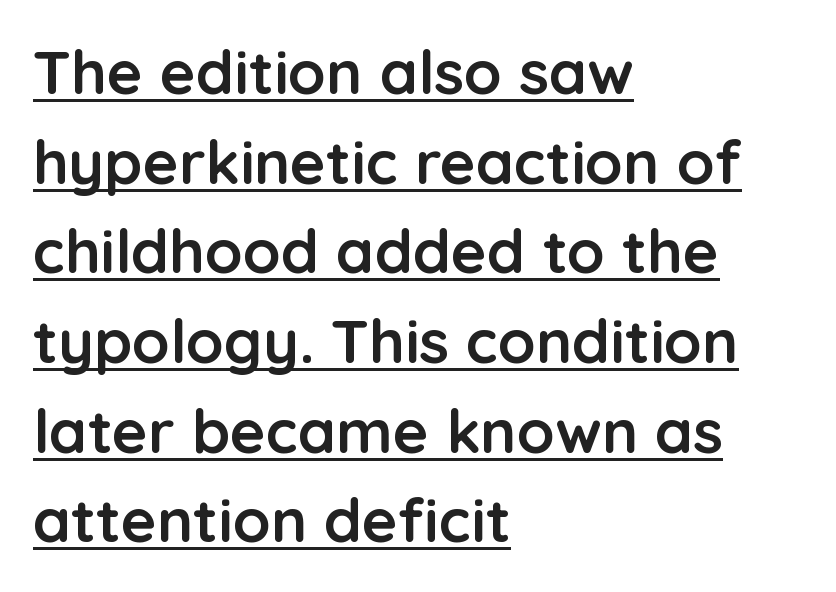
This rendering features underlined lettering. Style check: upright. Typographically, this falls in the sans-serif category. The type is set solid horizontally, with unmodified tracking. The ragged edge is on the right, which tells us the setting is flush left.
